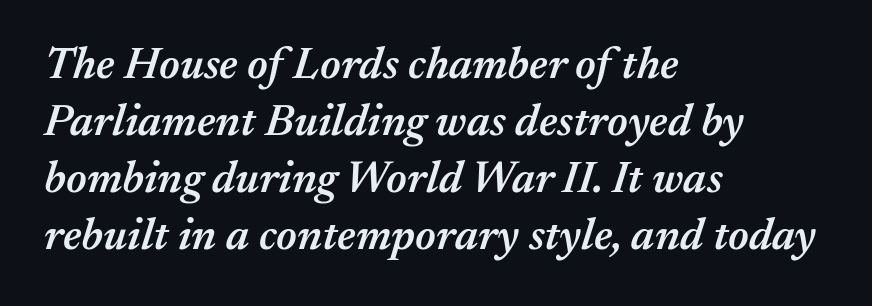
Q: Is the text bold? A: Semi-bold.
Q: Is the text italic (slanted)? A: Yes, it leans right by about 17 degrees.
Q: Is the text underlined? A: No.
Q: How is the paragraph aligned? A: Left-aligned.
Q: Is the spacing between letters normal or unusually wide? A: Normal.
Q: Is the spacing between lines tight, normal or loose? A: Normal.
Q: Width (condensed, normal, or wide)? A: Normal.
Q: Stroke contrast? A: Medium.
Q: x-height? A: Medium.
Q: Monospaced? A: No.
